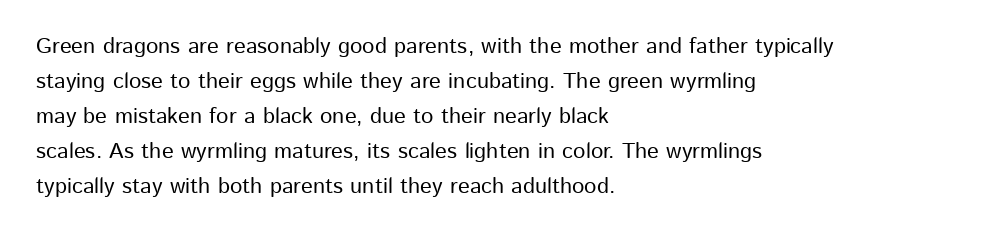
The vertical gap from one line to the next is medium. In terms of posture, this sample is upright. The ragged edge is on the right, which tells us the setting is flush left. Look at the tracking — it's just the regular setting, nothing added. Only glyphs here, with clear space below each row.
